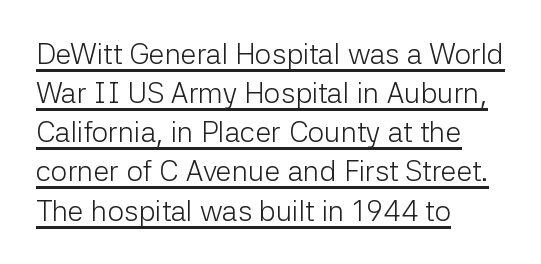
The image shows 29 px light sans-serif type, upright; set left-aligned, normal line spacing (1.35x), normal letter spacing, underlined; low stroke contrast and a medium x-height.
